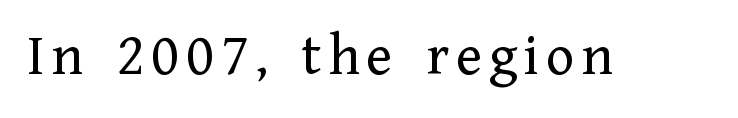
{"serif": "yes", "italic": "no", "bold": "no", "weight": "regular", "width": "normal", "stroke_contrast": "low", "x_height": "medium", "monospaced": "no", "underline": "no", "glyph_px": 60}
